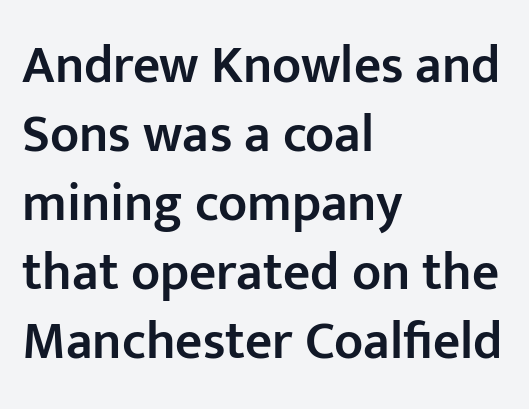
The image shows 53 px semibold sans-serif type, upright; set left-aligned, normal line spacing (1.3x), normal letter spacing, not underlined; low stroke contrast and a medium x-height.
